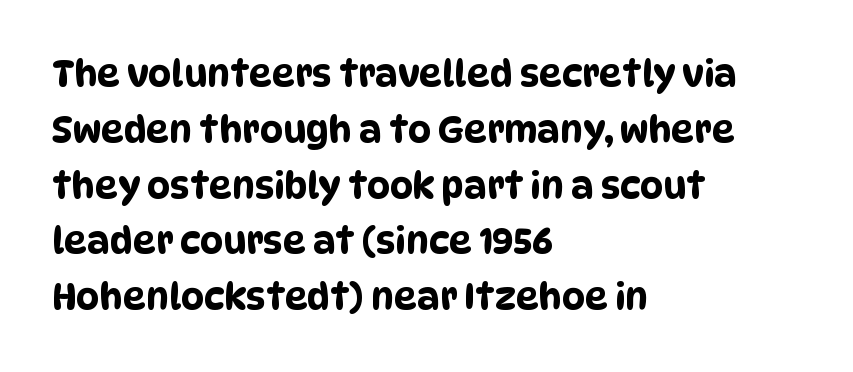
Line beginnings align vertically; line endings do not. The line texture is even and compact thanks to regular tracking. The line-height multiplier appears to be the usual default. The letters carry no serifs — their stems end cleanly without finishing strokes. Think of a printed novel: that variable character pitch is what you see here.
